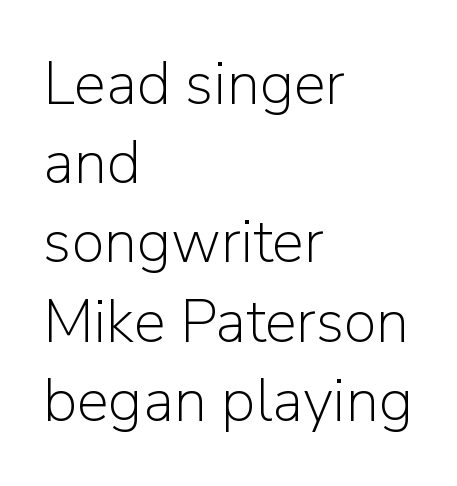
Regarding serifs, this sample does without them. Horizontal bands of white between lines are of average thickness. Here the designer chose a conventional face with non-uniform glyph widths. No extra ink here — the face is not bold. The axis of the letterforms is exactly vertical.
